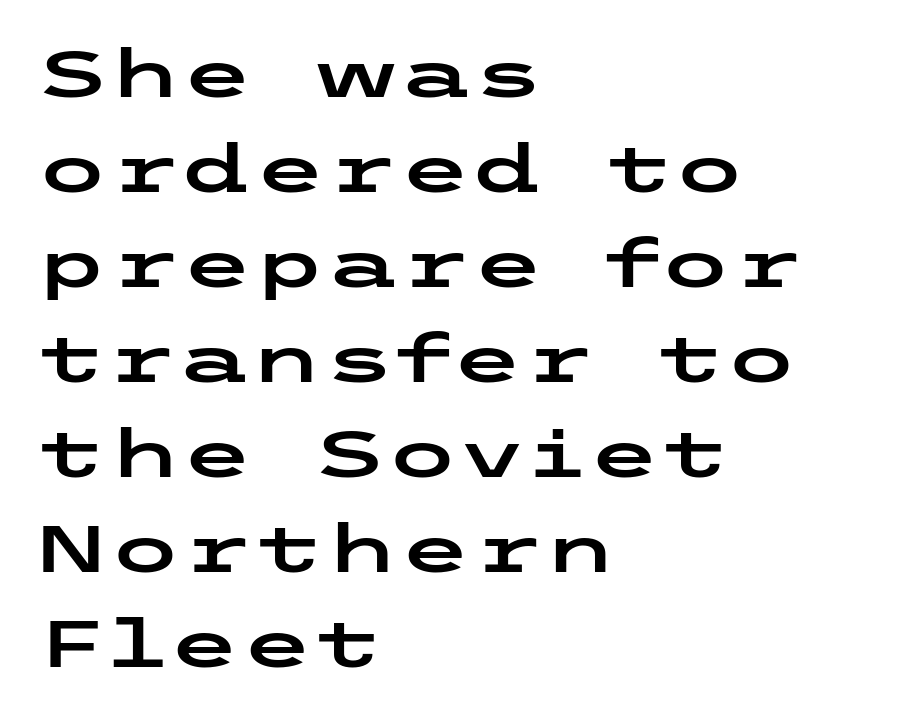
{"serif": "no", "italic": "no", "width": "wide", "stroke_contrast": "low", "x_height": "medium", "underline": "no", "align": "left", "line_spacing": "normal", "line_spacing_ratio": 1.44, "letter_spacing": "normal", "letter_spacing_em": 0.0, "glyph_px": 66}
